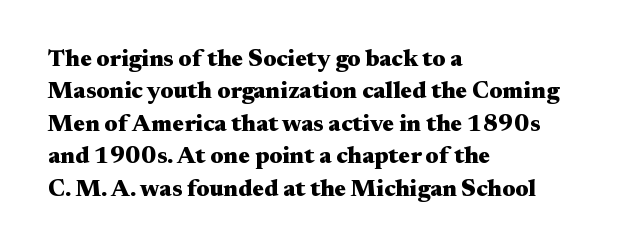
The image shows 24 px bold type, upright; set left-aligned, normal line spacing (1.35x), normal letter spacing, not underlined.
